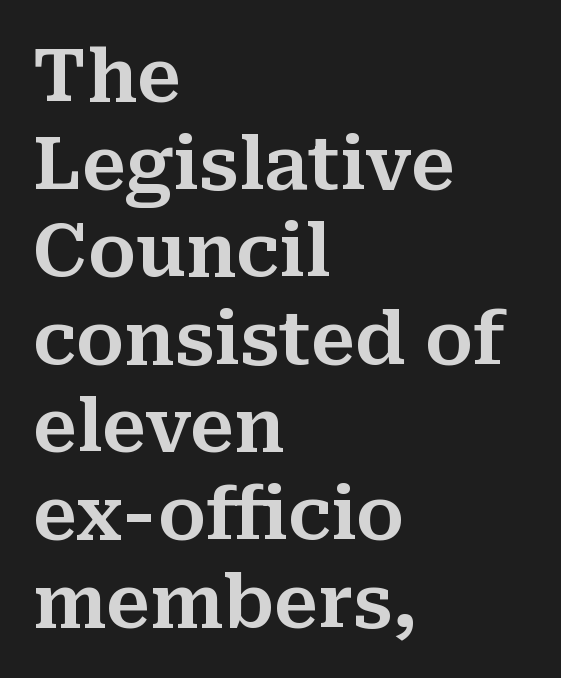
The image shows 73 px serif type, upright; set left-aligned, line spacing 1.2x, normal letter spacing, not underlined; medium stroke contrast and a medium x-height.
